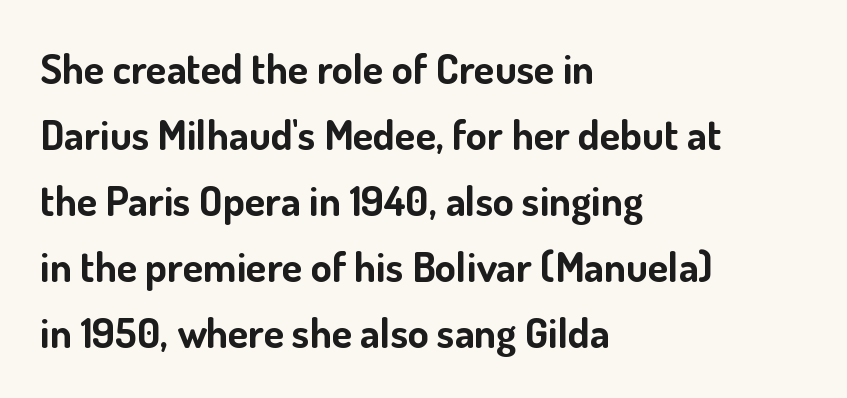
Glance below the letters and you will spot only blank space. Rows of type keep a routine distance in the vertical direction. A roman cut, with each character standing at attention. Every letter is thick-stroked: bold, no question.
